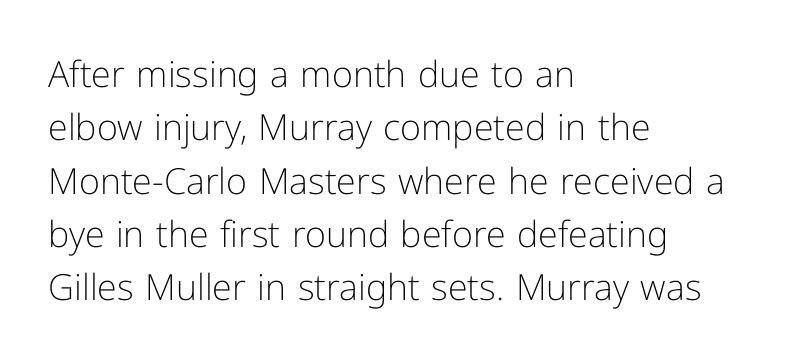
Q: Is the text bold? A: No.
Q: Is the text italic (slanted)? A: No, it is upright.
Q: Is the typeface a serif or a sans-serif typeface? A: Sans-serif.
Q: Is the text underlined? A: No.
Q: How is the paragraph aligned? A: Left-aligned.
Q: Is the spacing between letters normal or unusually wide? A: Normal.
Q: Is the spacing between lines tight, normal or loose? A: Normal.
Q: Width (condensed, normal, or wide)? A: Normal.
Q: Stroke contrast? A: Low.
Q: x-height? A: Medium.
Q: Monospaced? A: No.
